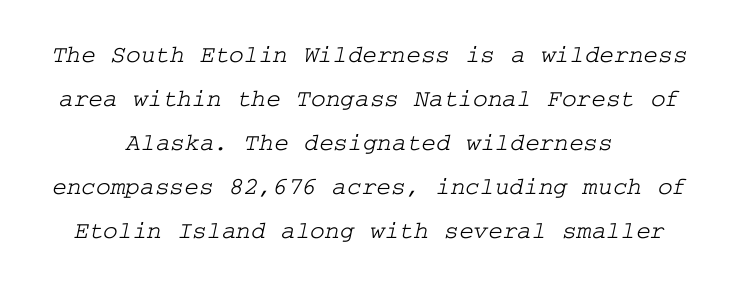
{"underline": "no", "align": "center", "line_spacing_ratio": 1.76, "letter_spacing": "normal", "letter_spacing_em": 0.0, "glyph_px": 25}
